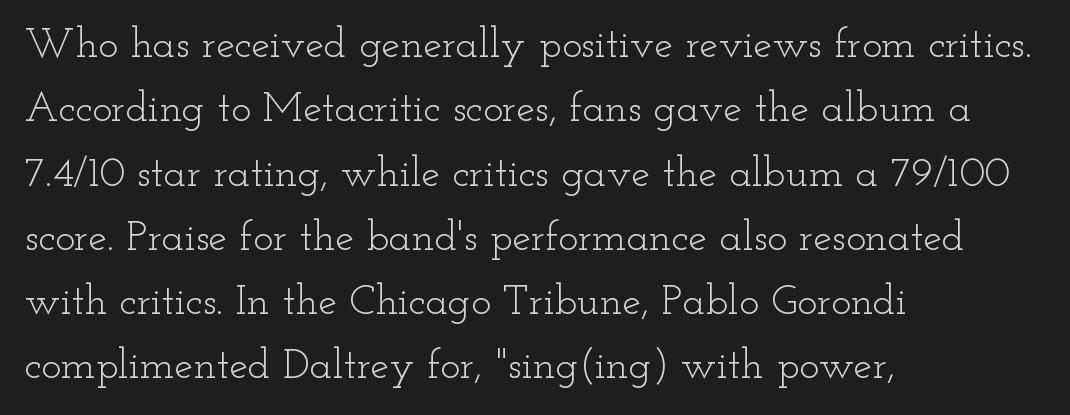
Q: Is the text bold? A: No.
Q: Is the text italic (slanted)? A: No, it is upright.
Q: Is the typeface a serif or a sans-serif typeface? A: Serif.
Q: Is the text underlined? A: No.
Q: How is the paragraph aligned? A: Left-aligned.
Q: Is the spacing between letters normal or unusually wide? A: Normal.
Q: Is the spacing between lines tight, normal or loose? A: Normal.
Q: Width (condensed, normal, or wide)? A: Wide.
Q: Stroke contrast? A: Low.
Q: x-height? A: Small.
Q: Monospaced? A: No.
